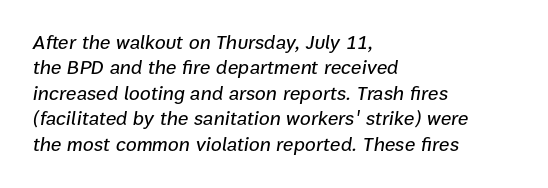
Q: Is the text italic (slanted)? A: Yes, it leans right by about 9 degrees.
Q: Is the text underlined? A: No.
Q: How is the paragraph aligned? A: Left-aligned.
Q: Is the spacing between letters normal or unusually wide? A: Normal.
Q: Is the spacing between lines tight, normal or loose? A: Normal.
